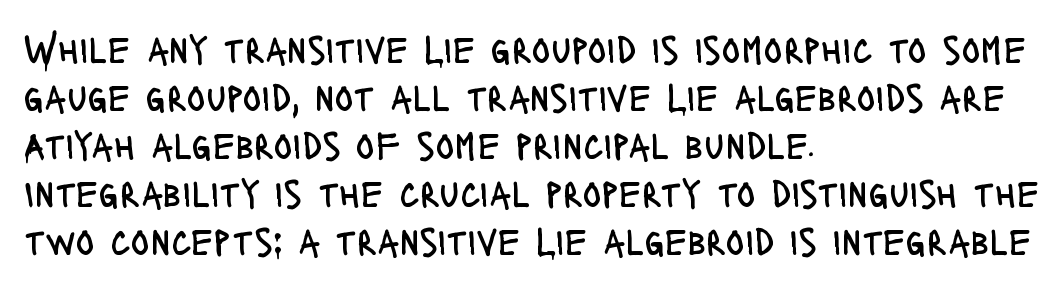
The image shows 39 px regular-weight, condensed sans-serif type, upright; set left-aligned, line spacing 1.23x, normal letter spacing, not underlined; low stroke contrast and a large x-height.
